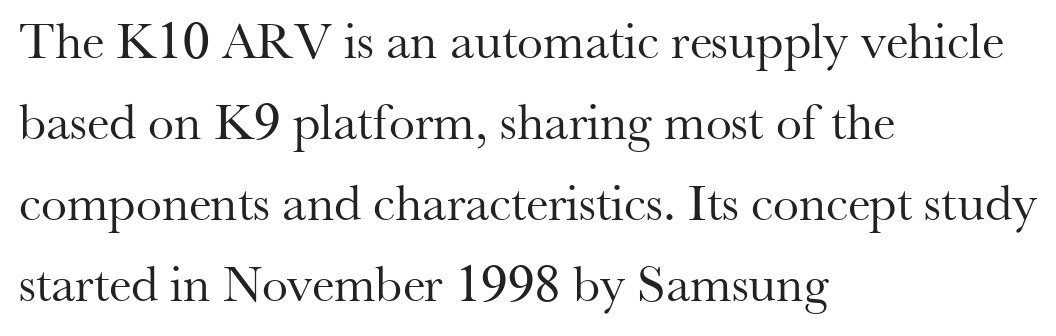
{"serif": "yes", "italic": "no", "bold": "no", "weight": "regular", "width": "normal", "stroke_contrast": "medium", "x_height": "small", "monospaced": "no", "underline": "no", "align": "left", "line_spacing": "normal", "line_spacing_ratio": 1.56, "letter_spacing": "normal", "letter_spacing_em": 0.0, "glyph_px": 52}
